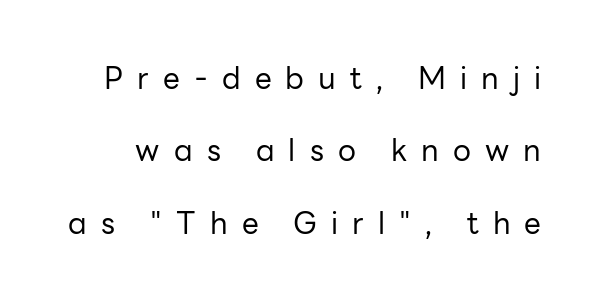
Q: Is the text bold? A: No.
Q: Is the text italic (slanted)? A: No, it is upright.
Q: Is the typeface a serif or a sans-serif typeface? A: Sans-serif.
Q: Is the text underlined? A: No.
Q: Is the spacing between letters normal or unusually wide? A: Unusually wide.
Q: Is the spacing between lines tight, normal or loose? A: Loose.
Q: Width (condensed, normal, or wide)? A: Normal.
Q: Stroke contrast? A: Low.
Q: x-height? A: Medium.
Q: Monospaced? A: No.
